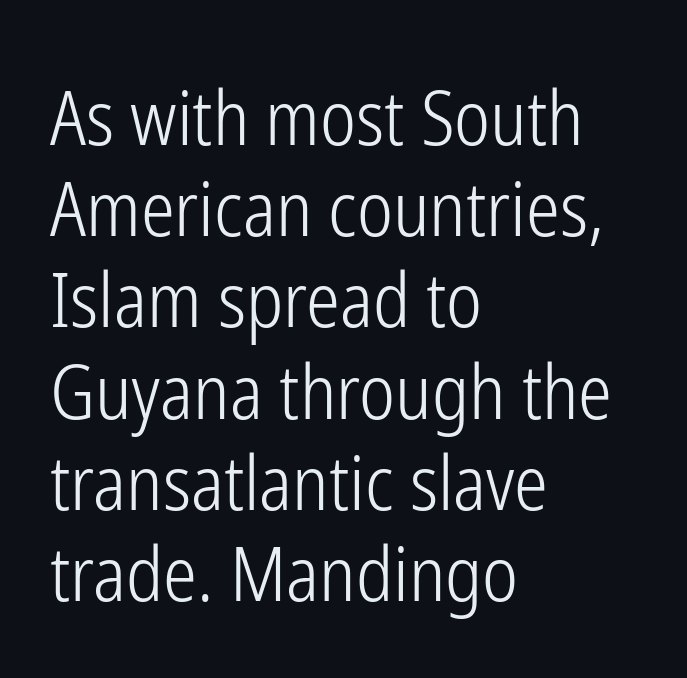
The tracking reads as untouched default to a designer's eye. Plain, unruled lines of type. These glyphs show unthickened strokes, regular width or finer. Designer's note — italics off, roman on. Font category for this specimen: sans-serif.
